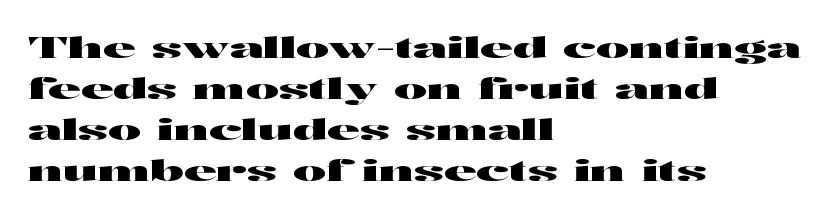
{"serif": "no", "italic": "no", "width": "wide", "stroke_contrast": "high", "x_height": "medium", "monospaced": "no", "underline": "no", "align": "left", "line_spacing": "normal", "line_spacing_ratio": 1.46, "letter_spacing": "normal", "letter_spacing_em": 0.0, "glyph_px": 28}
